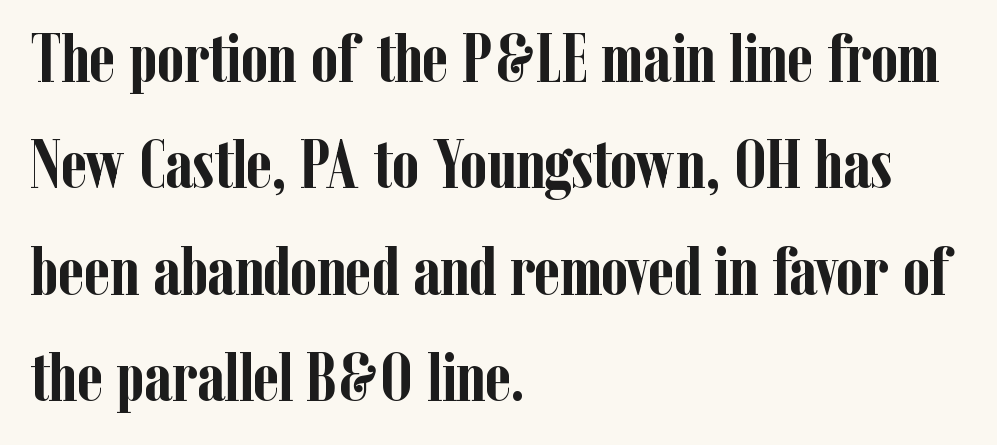
Q: Is the text bold? A: Yes.
Q: Is the text italic (slanted)? A: No, it is upright.
Q: Is the typeface a serif or a sans-serif typeface? A: Serif.
Q: Is the text underlined? A: No.
Q: How is the paragraph aligned? A: Left-aligned.
Q: Is the spacing between letters normal or unusually wide? A: Normal.
Q: Is the spacing between lines tight, normal or loose? A: Normal.
Q: Width (condensed, normal, or wide)? A: Condensed.
Q: Stroke contrast? A: Low.
Q: x-height? A: Medium.
Q: Monospaced? A: No.
